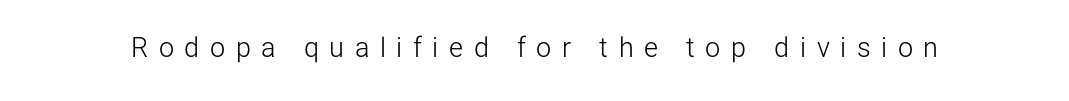
The image shows 27 px text type, upright; set unusually wide letter spacing (+0.39 em), not underlined.
